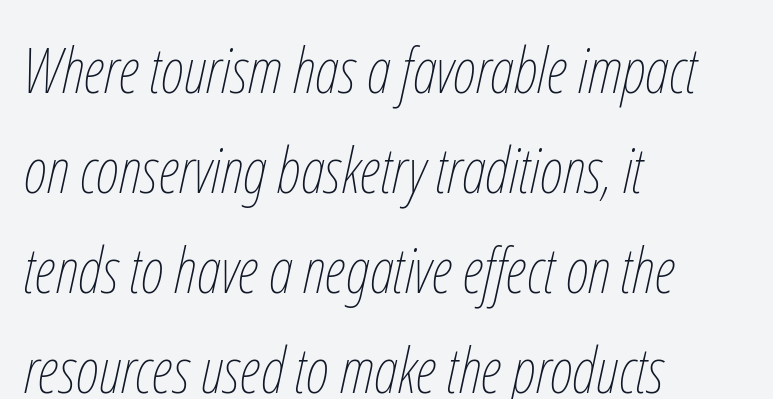
{"italic": "yes", "lean": "right", "slant_degrees": 12, "bold": "no", "weight": "thin", "width": "condensed", "stroke_contrast": "low", "x_height": "medium", "monospaced": "no", "underline": "no", "align": "left", "line_spacing": "normal", "line_spacing_ratio": 1.56, "letter_spacing": "normal", "letter_spacing_em": 0.0, "glyph_px": 64}
